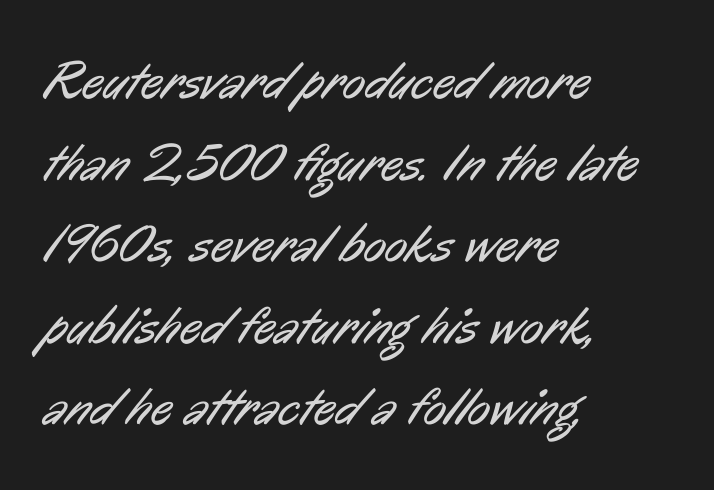
Q: Is the text bold? A: No.
Q: Is the typeface a serif or a sans-serif typeface? A: Sans-serif.
Q: Is the text underlined? A: No.
Q: How is the paragraph aligned? A: Left-aligned.
Q: Is the spacing between letters normal or unusually wide? A: Normal.
Q: Is the spacing between lines tight, normal or loose? A: Normal.
Q: Width (condensed, normal, or wide)? A: Condensed.
Q: Stroke contrast? A: Low.
Q: x-height? A: Medium.
Q: Monospaced? A: No.
